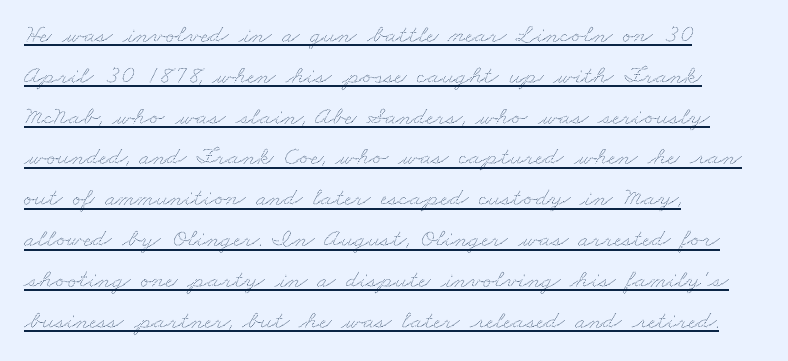
The image shows 26 px text type; set left-aligned, normal line spacing (1.57x), normal letter spacing, underlined.
